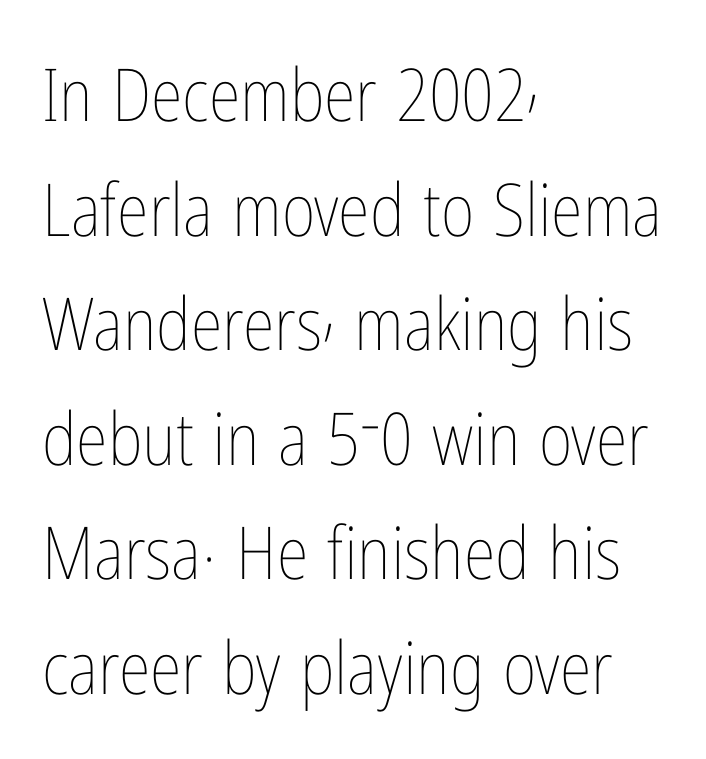
{"italic": "no", "bold": "no", "weight": "thin", "width": "condensed", "stroke_contrast": "low", "x_height": "medium", "monospaced": "no", "underline": "no", "align": "left", "line_spacing": "normal", "line_spacing_ratio": 1.57, "letter_spacing": "normal", "letter_spacing_em": 0.0, "glyph_px": 73}
